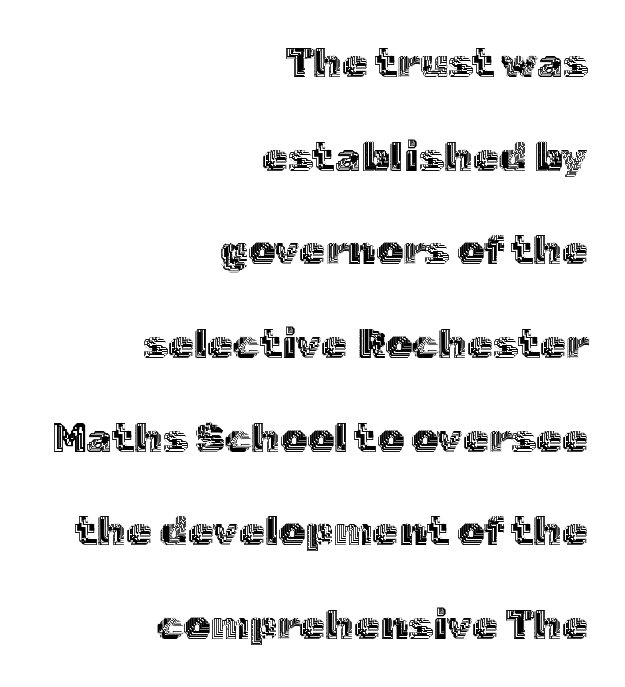
{"italic": "no", "width": "normal", "x_height": "medium", "monospaced": "no", "underline": "no", "align": "right", "line_spacing": "loose", "line_spacing_ratio": 2.23, "letter_spacing": "normal", "letter_spacing_em": 0.0, "glyph_px": 42}
